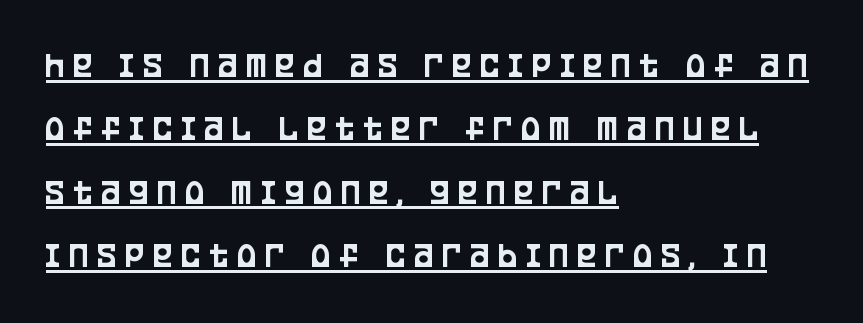
{"serif": "no", "italic": "no", "width": "condensed", "stroke_contrast": "low", "x_height": "large", "monospaced": "no", "underline": "yes", "align": "left", "line_spacing_ratio": 1.76, "letter_spacing": "wide", "letter_spacing_em": 0.25, "glyph_px": 36}
